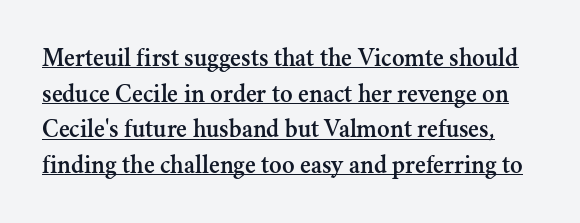
{"italic": "no", "underline": "yes", "line_spacing": "normal", "line_spacing_ratio": 1.37, "letter_spacing": "normal", "letter_spacing_em": 0.0, "glyph_px": 26}
